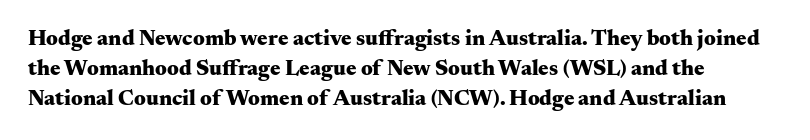
The image shows 22 px bold type, upright; set left-aligned, normal line spacing (1.37x), normal letter spacing, not underlined.
